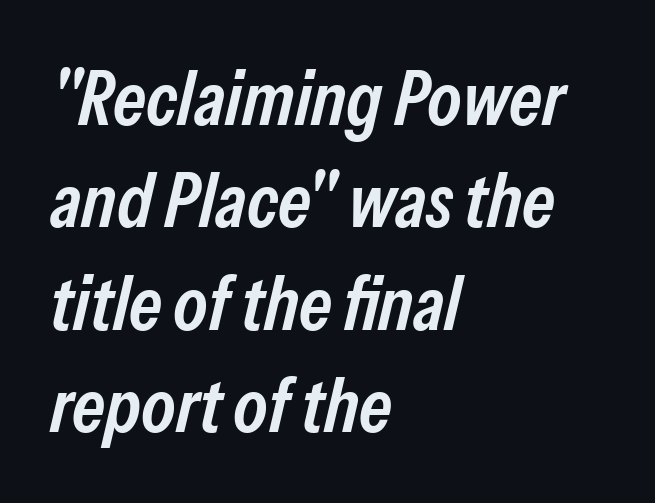
Does the lettering tilt? It does — this is italic. Spacing verdict: proportional, widths tailored to each character. The setting favours the left margin, as ordinary paragraphs usually do. Compared with typical paragraphs, the rows here are spaced about the same.
